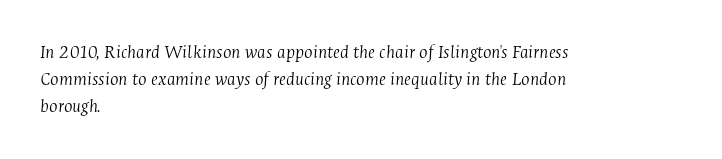
Q: Is the text bold? A: No.
Q: Is the text italic (slanted)? A: Yes, it leans right by about 4 degrees.
Q: Is the text underlined? A: No.
Q: How is the paragraph aligned? A: Left-aligned.
Q: Is the spacing between letters normal or unusually wide? A: Normal.
Q: Is the spacing between lines tight, normal or loose? A: Normal.
